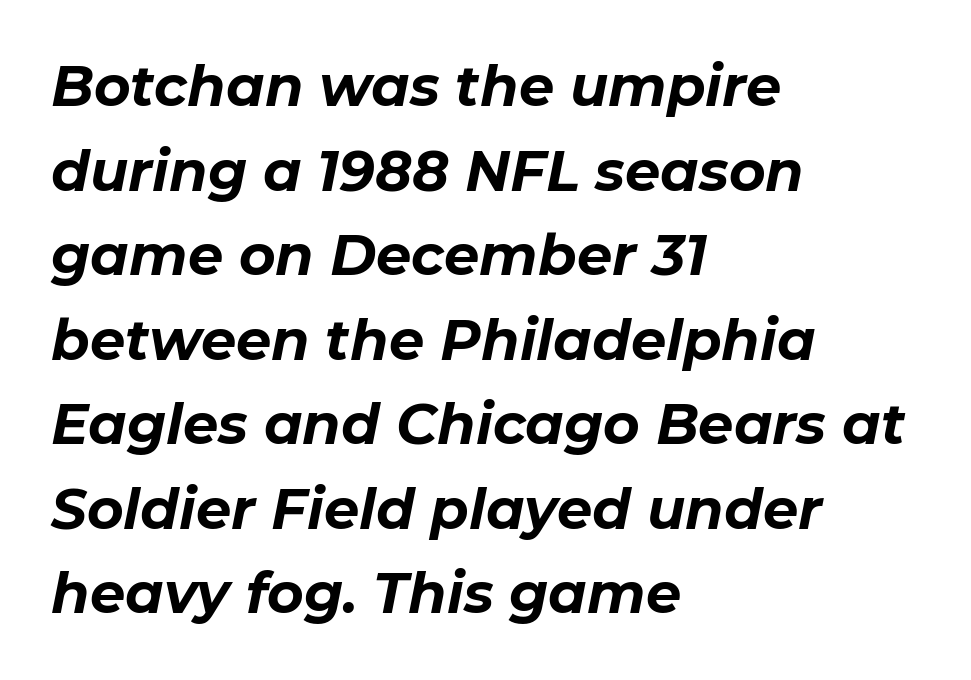
The image shows 56 px bold type, italic (leaning right); set left-aligned, normal line spacing (1.51x), normal letter spacing, not underlined; low stroke contrast and a medium x-height.
